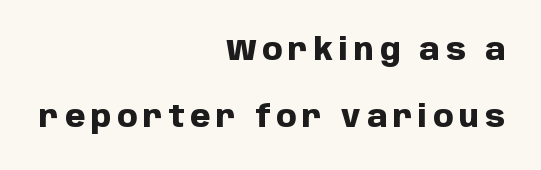
The image shows 29 px heavy sans-serif type, upright; set right-aligned, loose line spacing (2.31x), unusually wide letter spacing (+0.2 em), not underlined; low stroke contrast and a large x-height.
